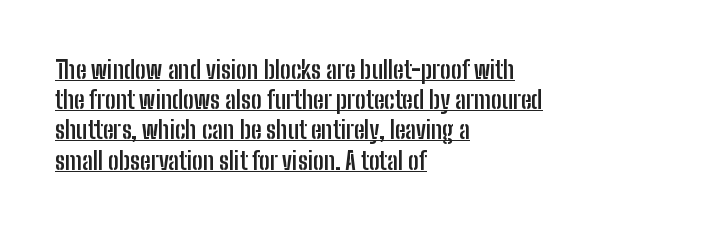
Teacher's note: observe the even left margin — that is flush-left alignment. The rendering uses the underline text-decoration. Set as a true bold cut, around the 700 mark. Observe the ordinary spacing: letters are neighbours, not strangers. Do the letters lean? They stand straight.
